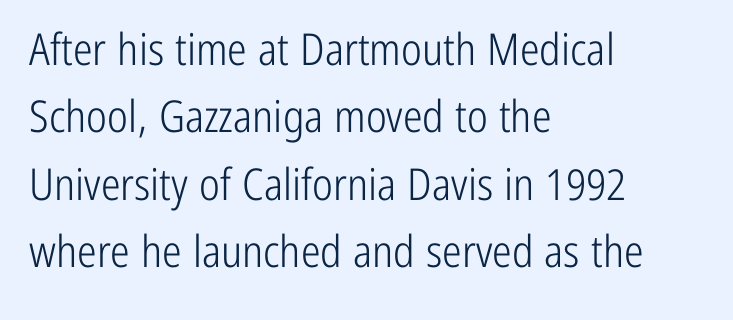
Q: Is the text bold? A: No.
Q: Is the text italic (slanted)? A: No, it is upright.
Q: Is the typeface a serif or a sans-serif typeface? A: Sans-serif.
Q: Is the text underlined? A: No.
Q: How is the paragraph aligned? A: Left-aligned.
Q: Is the spacing between letters normal or unusually wide? A: Normal.
Q: Is the spacing between lines tight, normal or loose? A: Normal.
Q: Width (condensed, normal, or wide)? A: Condensed.
Q: Stroke contrast? A: Low.
Q: x-height? A: Medium.
Q: Monospaced? A: No.
